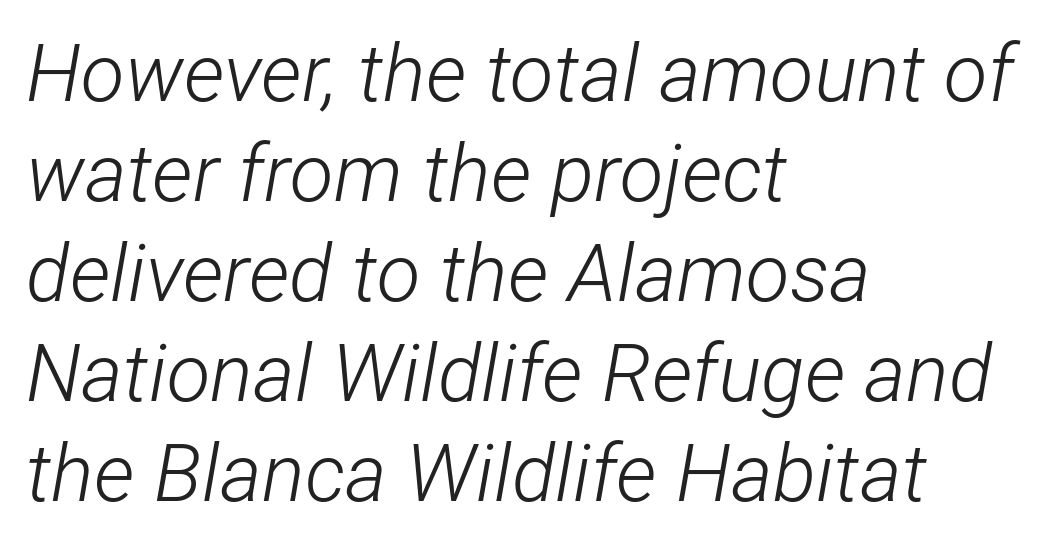
The image shows 80 px light, condensed type, italic (leaning right); set left-aligned, normal line spacing (1.25x), normal letter spacing, not underlined; low stroke contrast and a medium x-height.
